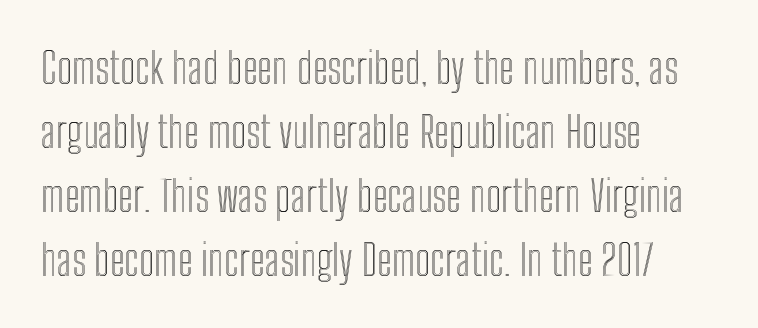
{"italic": "no", "width": "condensed", "x_height": "medium", "monospaced": "no", "underline": "no", "align": "left", "line_spacing": "normal", "line_spacing_ratio": 1.49, "letter_spacing": "normal", "letter_spacing_em": 0.0, "glyph_px": 43}
